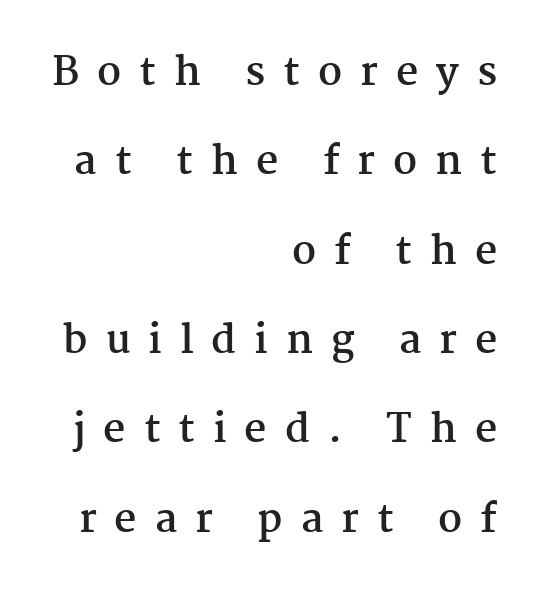
{"serif": "yes", "italic": "no", "bold": "yes", "weight": "semibold", "width": "normal", "stroke_contrast": "medium", "x_height": "medium", "monospaced": "no", "underline": "no", "align": "right", "line_spacing": "loose", "line_spacing_ratio": 2.29, "letter_spacing": "wide", "letter_spacing_em": 0.46, "glyph_px": 39}
